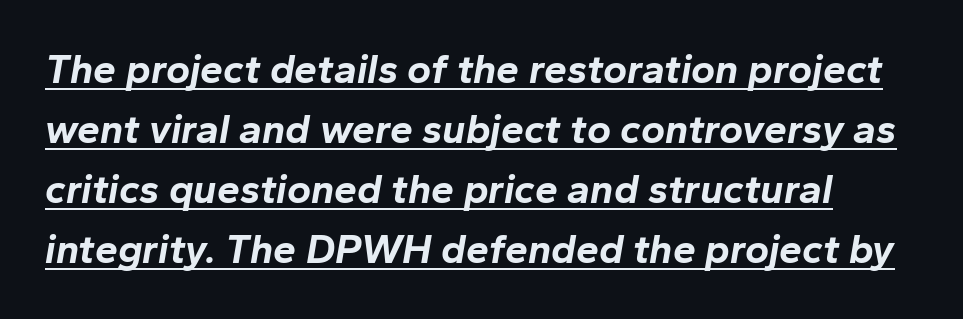
The image shows 41 px bold type, italic (leaning right); set normal line spacing (1.46x), normal letter spacing, underlined; low stroke contrast and a medium x-height.
